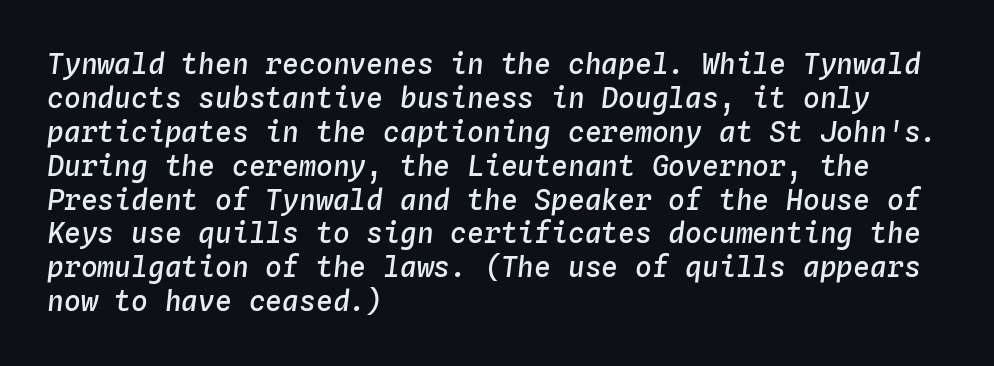
{"italic": "yes", "lean": "right", "slant_degrees": 4, "bold": "semi", "weight": "semibold", "width": "normal", "stroke_contrast": "low", "x_height": "medium", "monospaced": "yes", "underline": "no", "align": "left", "line_spacing_ratio": 1.21, "letter_spacing": "normal", "letter_spacing_em": 0.0, "glyph_px": 28}
